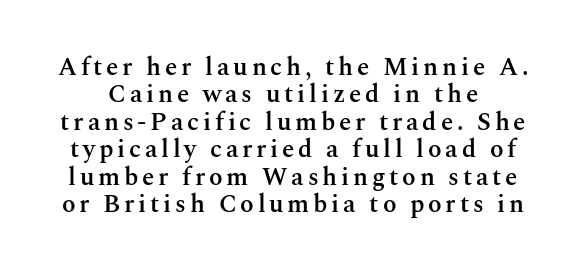
The image shows 25 px text type, upright; set tight line spacing (1.1x), not underlined.
